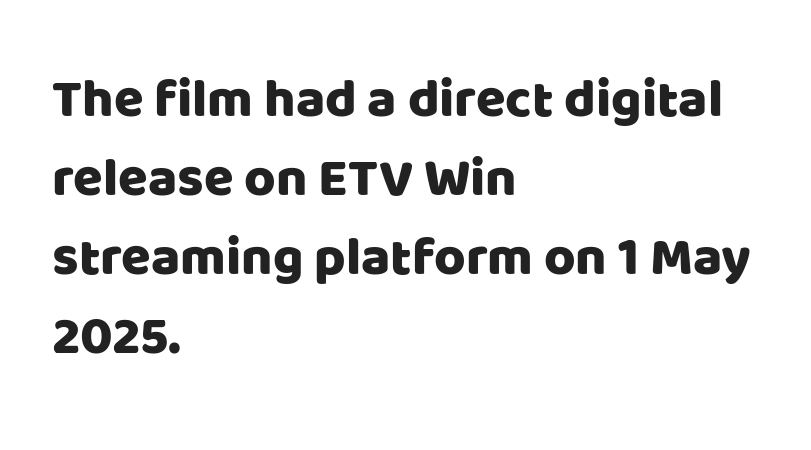
Q: Is the text italic (slanted)? A: No, it is upright.
Q: Is the typeface a serif or a sans-serif typeface? A: Sans-serif.
Q: Is the text underlined? A: No.
Q: How is the paragraph aligned? A: Left-aligned.
Q: Is the spacing between letters normal or unusually wide? A: Normal.
Q: Is the spacing between lines tight, normal or loose? A: Normal.
Q: Width (condensed, normal, or wide)? A: Normal.
Q: Stroke contrast? A: Low.
Q: x-height? A: Large.
Q: Monospaced? A: No.
